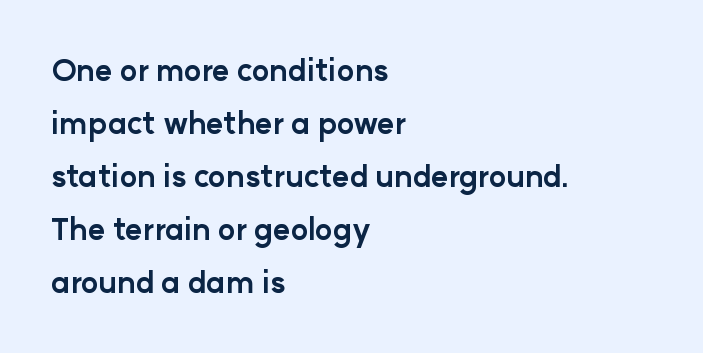
Q: Is the text bold? A: Yes.
Q: Is the text italic (slanted)? A: No, it is upright.
Q: Is the typeface a serif or a sans-serif typeface? A: Sans-serif.
Q: Is the text underlined? A: No.
Q: How is the paragraph aligned? A: Left-aligned.
Q: Is the spacing between letters normal or unusually wide? A: Normal.
Q: Width (condensed, normal, or wide)? A: Normal.
Q: Stroke contrast? A: Low.
Q: x-height? A: Medium.
Q: Monospaced? A: No.
